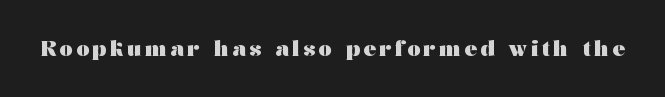
{"italic": "no", "bold": "yes", "underline": "no", "glyph_px": 21}
